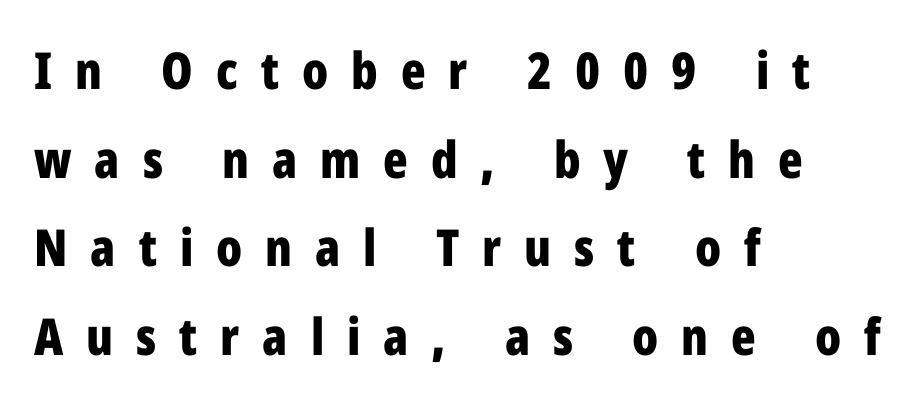
Varying glyph widths throughout — classic text-font behaviour. Upright lettering throughout. Honestly, there is no underline to notice here at all. The rendering anchors every line to the left-hand side. The passage shown is emphatically bold.
